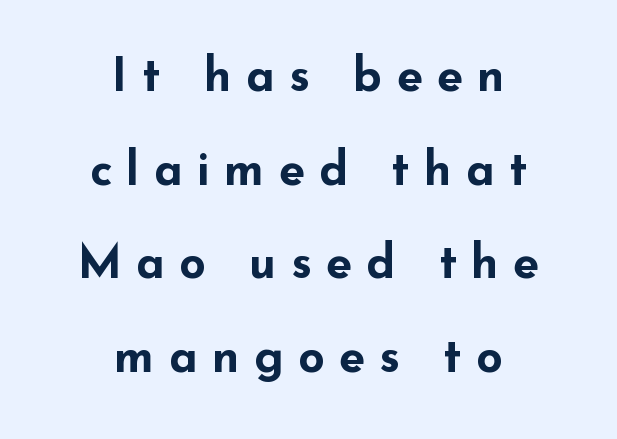
{"serif": "no", "italic": "no", "bold": "yes", "weight": "bold", "width": "wide", "stroke_contrast": "low", "x_height": "small", "monospaced": "no", "underline": "no", "align": "center", "line_spacing": "loose", "line_spacing_ratio": 1.99, "letter_spacing": "wide", "letter_spacing_em": 0.3, "glyph_px": 47}
